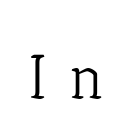
The image shows 61 px light serif type, upright; set unusually wide letter spacing (+0.36 em), not underlined; low stroke contrast and a medium x-height.
